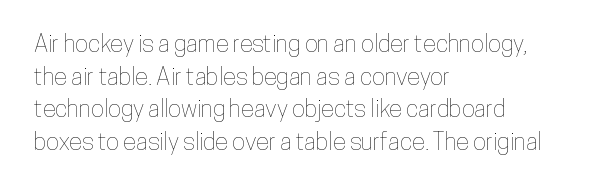
{"italic": "no", "underline": "no", "align": "left", "line_spacing": "normal", "line_spacing_ratio": 1.36, "letter_spacing": "normal", "letter_spacing_em": 0.0, "glyph_px": 24}
